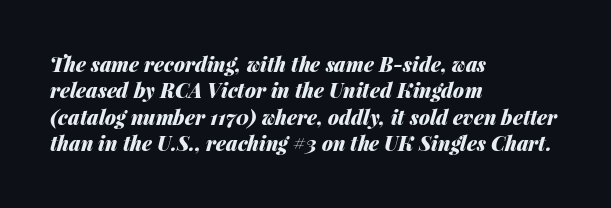
The image shows 20 px bold type, italic (leaning right); set left-aligned, normal line spacing (1.32x), normal letter spacing, not underlined.
